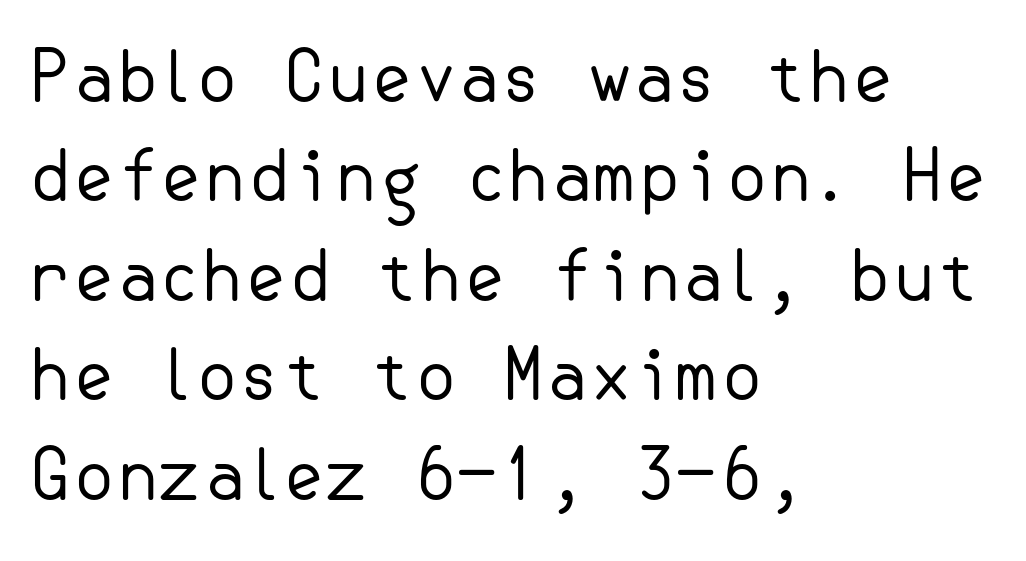
Q: Is the text bold? A: No.
Q: Is the text italic (slanted)? A: No, it is upright.
Q: Is the typeface a serif or a sans-serif typeface? A: Sans-serif.
Q: Is the text underlined? A: No.
Q: How is the paragraph aligned? A: Left-aligned.
Q: Is the spacing between letters normal or unusually wide? A: Normal.
Q: Is the spacing between lines tight, normal or loose? A: Normal.
Q: Width (condensed, normal, or wide)? A: Normal.
Q: Stroke contrast? A: Low.
Q: x-height? A: Small.
